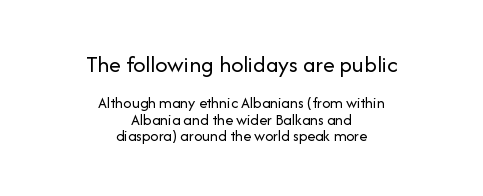
The image shows 24 px text type, upright; set centered, tight line spacing (1.04x), normal letter spacing, not underlined; the first (top) block is 1.5x larger.
